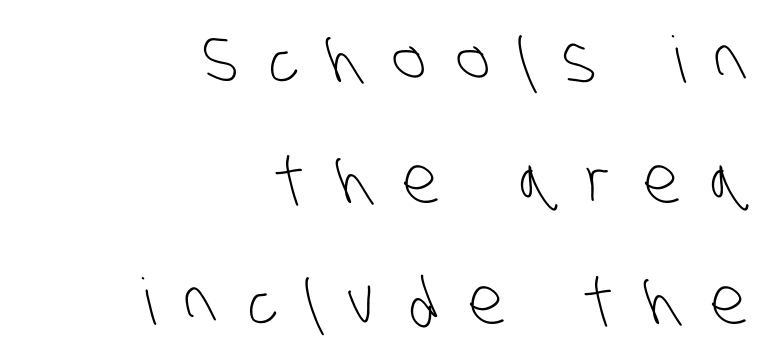
{"serif": "no", "bold": "no", "weight": "light", "width": "condensed", "stroke_contrast": "low", "x_height": "large", "monospaced": "no", "underline": "no", "align": "right", "line_spacing_ratio": 1.89, "letter_spacing": "wide", "letter_spacing_em": 0.48, "glyph_px": 64}
